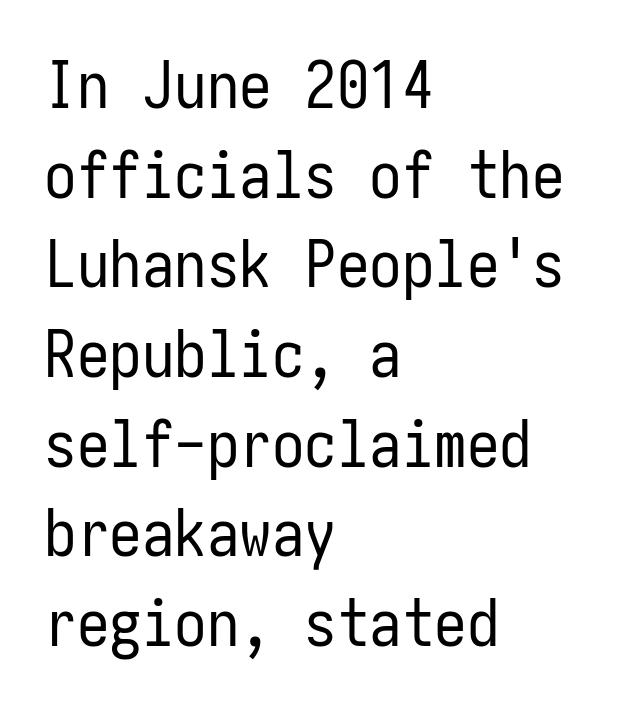
Stroke thickness stays within the range of a standard reading face or lighter. Each row of text sits above clean, open space. The rendering uses a moderate line-height, typical for paragraphs. The paragraph shown leans on its left margin. The designer went with a sans here, leaving each stem footless. Letter spacing: default.
